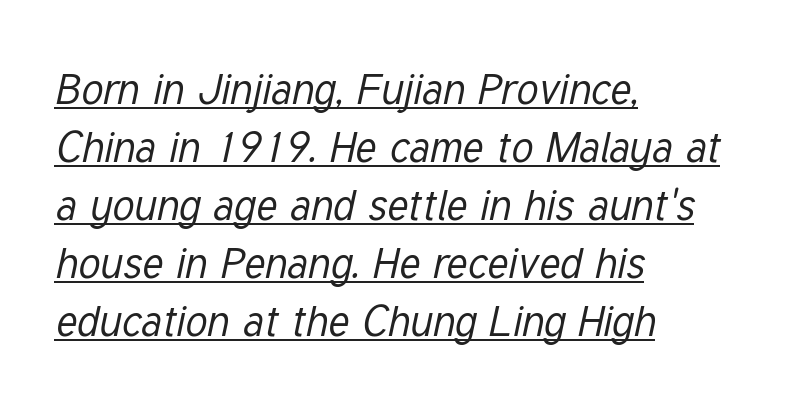
Q: Is the text bold? A: No.
Q: Is the text italic (slanted)? A: Yes, it leans right by about 12 degrees.
Q: Is the text underlined? A: Yes.
Q: How is the paragraph aligned? A: Left-aligned.
Q: Is the spacing between letters normal or unusually wide? A: Normal.
Q: Is the spacing between lines tight, normal or loose? A: Normal.
Q: Width (condensed, normal, or wide)? A: Condensed.
Q: Stroke contrast? A: Low.
Q: x-height? A: Medium.
Q: Monospaced? A: No.
